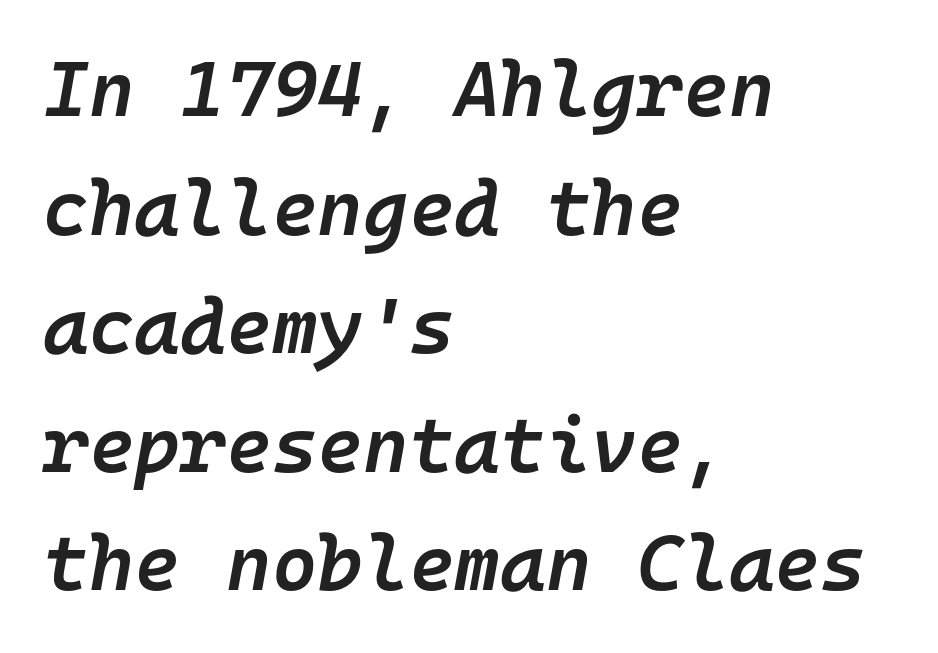
The image shows 78 px semibold type, italic (leaning right), monospaced; set left-aligned, normal line spacing (1.52x), normal letter spacing, not underlined; low stroke contrast and a medium x-height.
